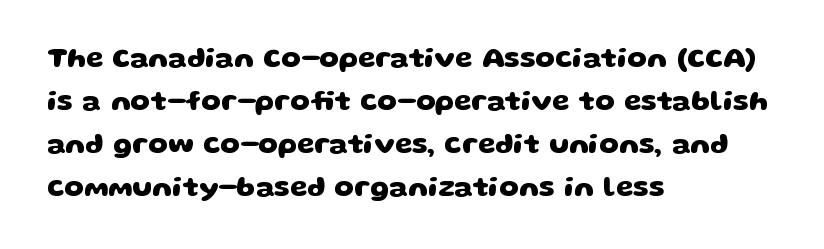
Compared with an ordinary text face, these strokes are far heavier — a full bold. Students, observe: this is what conventionally led text looks like. This rendering employs a face without finishing strokes, i.e., a sans-serif. Is the letter spacing exaggerated? No — it looks like the ordinary default.
